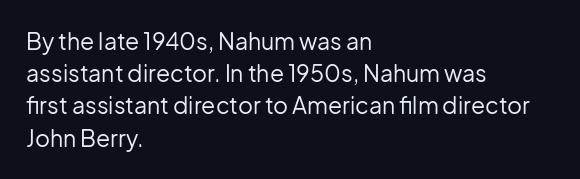
Regarding leading, the lines here are spaced in the standard way. The setting favours the left margin, as ordinary paragraphs usually do. The typeface has the unassuming heft of standard copy or less. The tracking reads as untouched default to a designer's eye. Type without underlining. Vertical strokes here are truly vertical.
